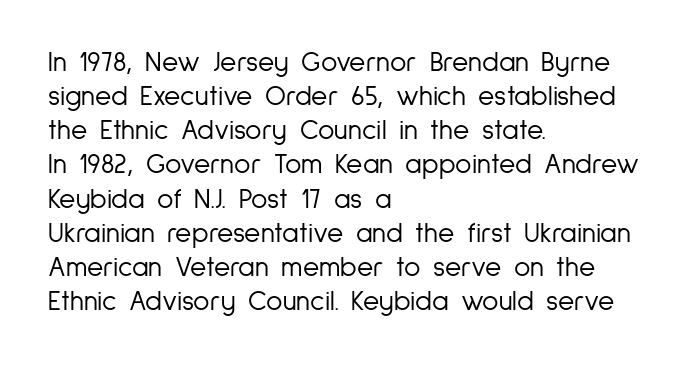
Q: Is the text bold? A: No.
Q: Is the text italic (slanted)? A: No, it is upright.
Q: Is the typeface a serif or a sans-serif typeface? A: Sans-serif.
Q: Is the text underlined? A: No.
Q: How is the paragraph aligned? A: Left-aligned.
Q: Is the spacing between letters normal or unusually wide? A: Normal.
Q: Width (condensed, normal, or wide)? A: Condensed.
Q: Stroke contrast? A: Low.
Q: x-height? A: Medium.
Q: Monospaced? A: No.
